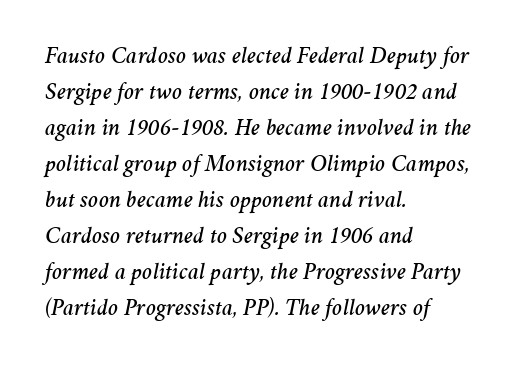
The image shows 24 px text type, italic (leaning right); set left-aligned, normal line spacing (1.5x), normal letter spacing, not underlined.
